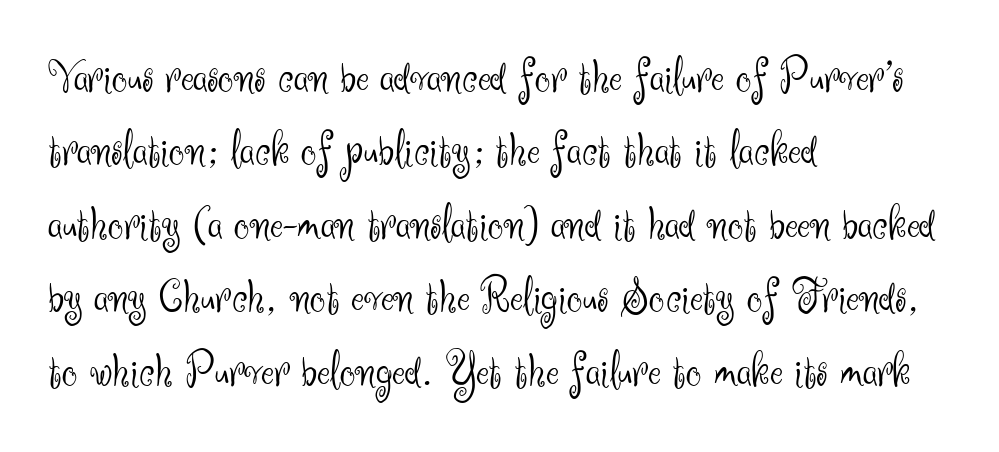
Q: Is the text bold? A: No.
Q: Is the text italic (slanted)? A: No, it is upright.
Q: Is the typeface a serif or a sans-serif typeface? A: Sans-serif.
Q: Is the text underlined? A: No.
Q: How is the paragraph aligned? A: Left-aligned.
Q: Is the spacing between letters normal or unusually wide? A: Normal.
Q: Is the spacing between lines tight, normal or loose? A: Normal.
Q: Width (condensed, normal, or wide)? A: Normal.
Q: Stroke contrast? A: Medium.
Q: x-height? A: Small.
Q: Monospaced? A: No.
